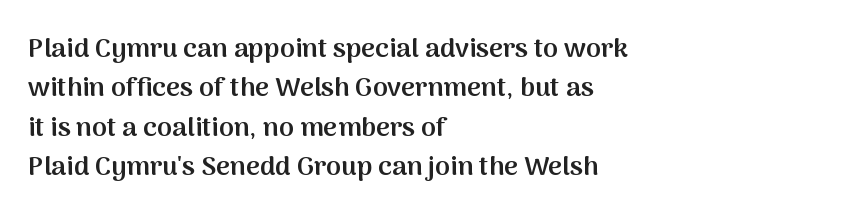
The line texture is even and compact thanks to regular tracking. The vertical gap from one line to the next is medium. It's the straight-up-and-down kind of type. I'd describe the lettering as semibold — firm but not a full bold. Layout note: lines flush left. Words float on clear page, feet unadorned.
